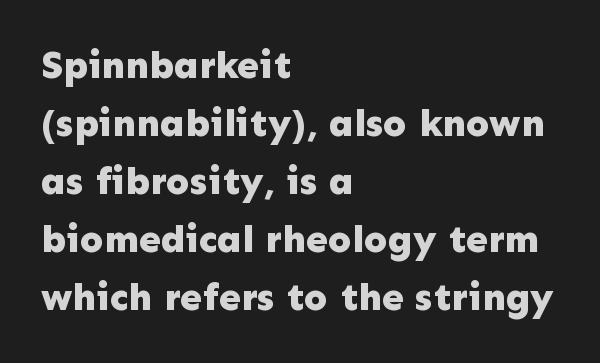
The image shows 39 px bold sans-serif type, upright; set left-aligned, normal line spacing (1.49x), normal letter spacing, not underlined; low stroke contrast and a medium x-height.
